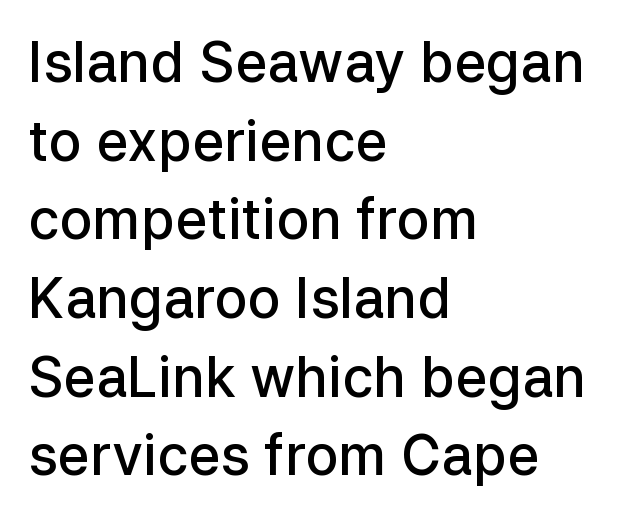
{"serif": "no", "italic": "no", "bold": "semi", "weight": "semibold", "width": "normal", "stroke_contrast": "low", "x_height": "medium", "monospaced": "no", "underline": "no", "align": "left", "line_spacing": "normal", "line_spacing_ratio": 1.43, "letter_spacing": "normal", "letter_spacing_em": 0.0, "glyph_px": 55}
